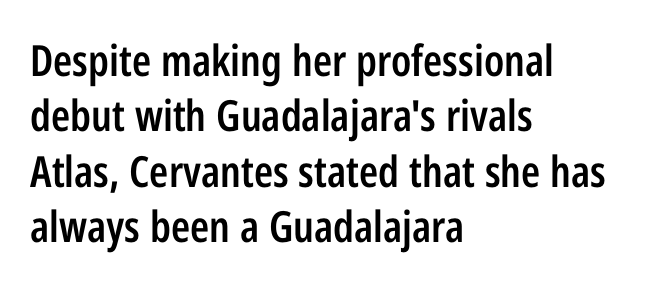
{"serif": "no", "italic": "no", "bold": "semi", "weight": "semibold", "width": "condensed", "stroke_contrast": "low", "x_height": "medium", "monospaced": "no", "underline": "no", "align": "left", "line_spacing": "normal", "line_spacing_ratio": 1.29, "letter_spacing": "normal", "letter_spacing_em": 0.0, "glyph_px": 43}
